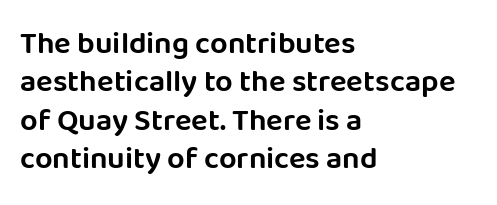
{"serif": "no", "italic": "no", "width": "normal", "stroke_contrast": "low", "x_height": "large", "monospaced": "no", "underline": "no", "align": "left", "line_spacing_ratio": 1.24, "letter_spacing": "normal", "letter_spacing_em": 0.0, "glyph_px": 31}
